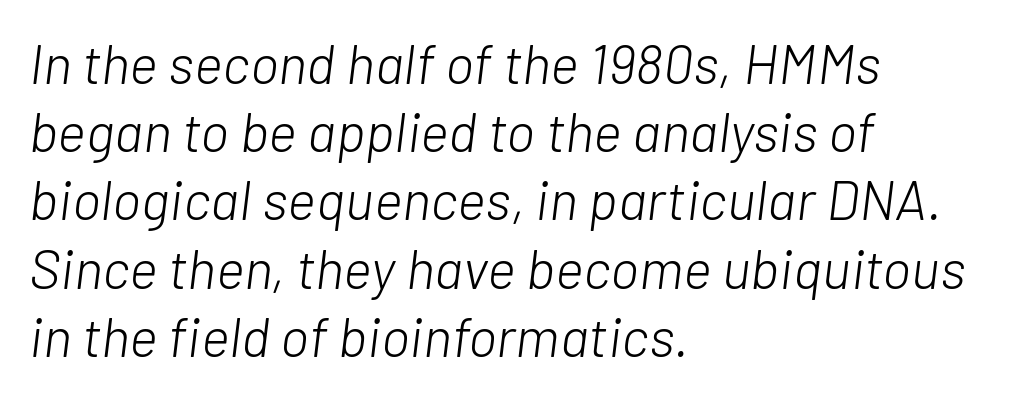
Q: Is the text bold? A: No.
Q: Is the text italic (slanted)? A: Yes, it leans right by about 7 degrees.
Q: Is the text underlined? A: No.
Q: How is the paragraph aligned? A: Left-aligned.
Q: Is the spacing between letters normal or unusually wide? A: Normal.
Q: Width (condensed, normal, or wide)? A: Normal.
Q: Stroke contrast? A: Low.
Q: x-height? A: Medium.
Q: Monospaced? A: No.
